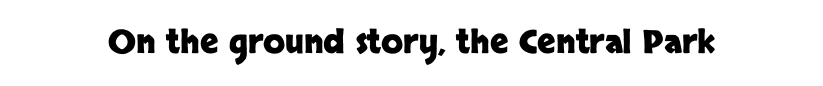
{"serif": "no", "italic": "no", "bold": "yes", "weight": "heavy", "width": "normal", "stroke_contrast": "low", "x_height": "large", "monospaced": "no", "underline": "no", "letter_spacing": "normal", "letter_spacing_em": 0.0, "glyph_px": 32}
